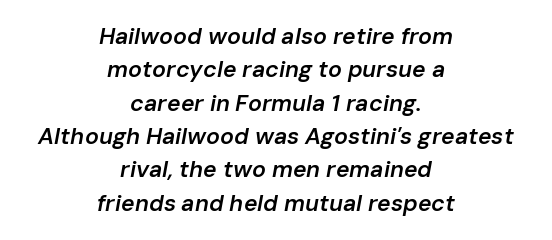
The passage shown has conventional tracking throughout. Neither beginnings nor endings align; midpoints do. Italic? Definitely — the glyphs are oblique. Baseline-to-baseline distance is the conventional proportion of letter height. Underline: absent. Does the weight exceed regular? Yes, but only to semibold.
